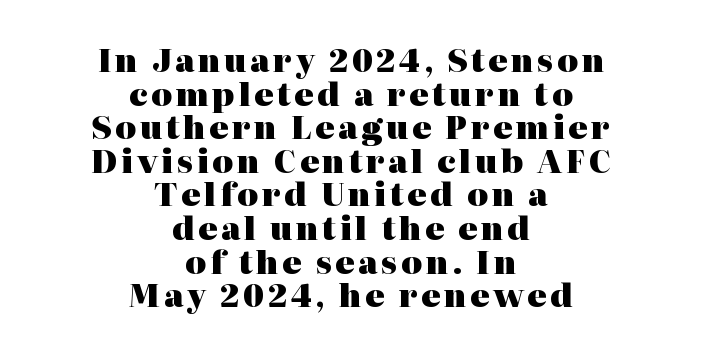
{"serif": "yes", "italic": "no", "bold": "yes", "weight": "heavy", "width": "normal", "stroke_contrast": "high", "x_height": "medium", "monospaced": "no", "underline": "no", "align": "center", "line_spacing": "tight", "line_spacing_ratio": 1.05, "glyph_px": 32}
